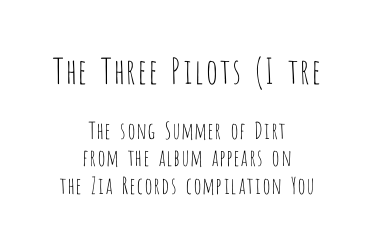
Q: Is the text bold? A: No.
Q: Is the text italic (slanted)? A: No, it is upright.
Q: Is the typeface a serif or a sans-serif typeface? A: Sans-serif.
Q: Is the text underlined? A: No.
Q: How is the paragraph aligned? A: Centered.
Q: Is the spacing between letters normal or unusually wide? A: Normal.
Q: Which block of text is set in a larger size, the first (top) or the second (bottom)? A: The first (top) one.
Q: Width (condensed, normal, or wide)? A: Condensed.
Q: Stroke contrast? A: Low.
Q: x-height? A: Large.
Q: Monospaced? A: No.
